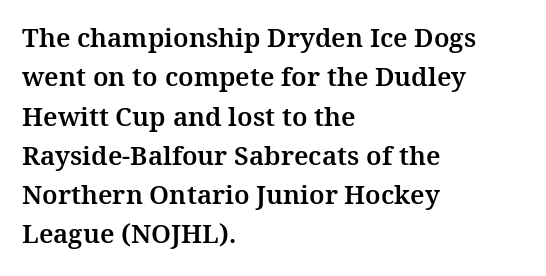
Q: Is the text italic (slanted)? A: No, it is upright.
Q: Is the text underlined? A: No.
Q: How is the paragraph aligned? A: Left-aligned.
Q: Is the spacing between letters normal or unusually wide? A: Normal.
Q: Is the spacing between lines tight, normal or loose? A: Normal.
